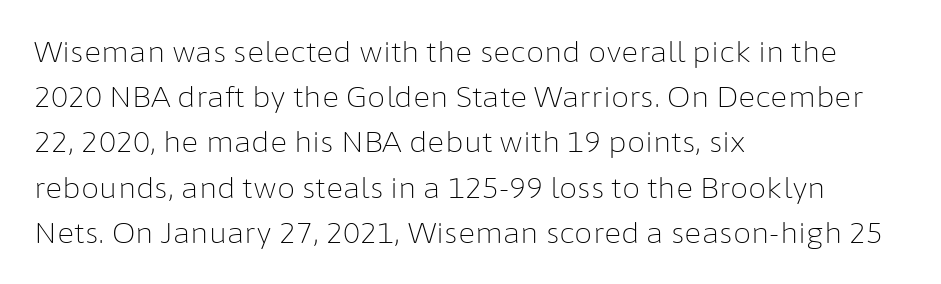
If you measured baseline to baseline, you'd find a middling distance. Looks like regular typesetting: each glyph gets only the width it needs. The foot of each line stays bare and open. A roman cut, with each character standing at attention. Typeset ragged right — the left edge is the straight one. No chunkiness to these letters — they're not bold.
